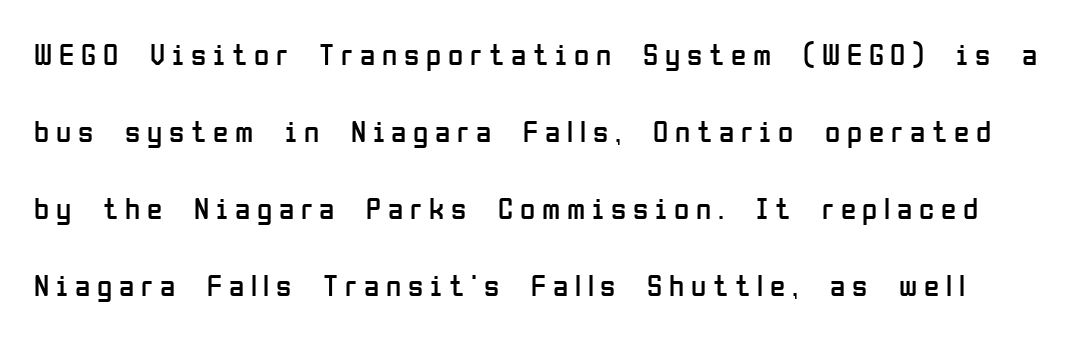
{"serif": "no", "italic": "no", "bold": "no", "weight": "regular", "width": "condensed", "stroke_contrast": "low", "x_height": "medium", "monospaced": "no", "underline": "no", "line_spacing": "loose", "line_spacing_ratio": 2.48, "letter_spacing": "wide", "letter_spacing_em": 0.22, "glyph_px": 31}
